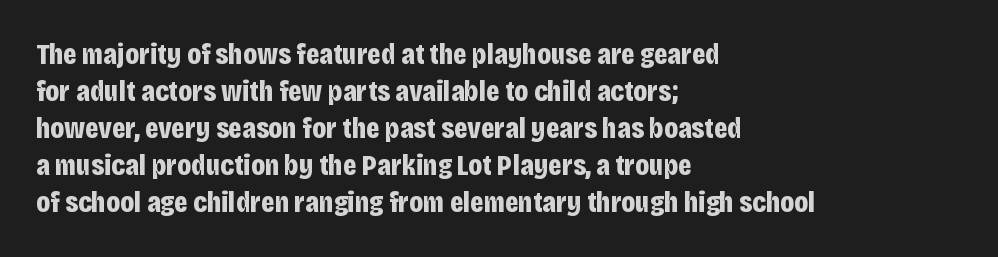
The image shows 30 px bold, condensed sans-serif type, upright; set left-aligned, line spacing 1.23x, normal letter spacing, not underlined; low stroke contrast and a large x-height.
